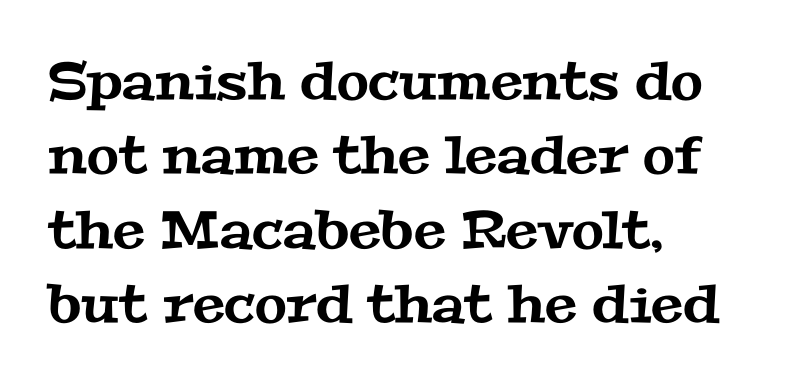
Q: Is the typeface a serif or a sans-serif typeface? A: Serif.
Q: Is the text underlined? A: No.
Q: How is the paragraph aligned? A: Left-aligned.
Q: Is the spacing between letters normal or unusually wide? A: Normal.
Q: Is the spacing between lines tight, normal or loose? A: Normal.
Q: Width (condensed, normal, or wide)? A: Wide.
Q: Stroke contrast? A: Medium.
Q: x-height? A: Medium.
Q: Monospaced? A: No.
